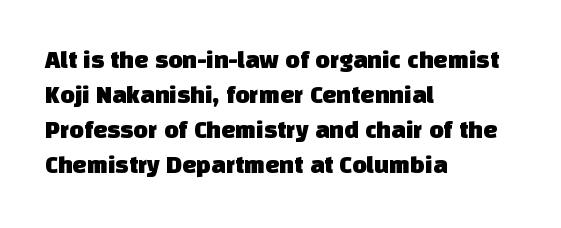
{"underline": "no", "align": "left", "line_spacing": "normal", "line_spacing_ratio": 1.4, "letter_spacing": "normal", "letter_spacing_em": 0.0, "glyph_px": 25}
